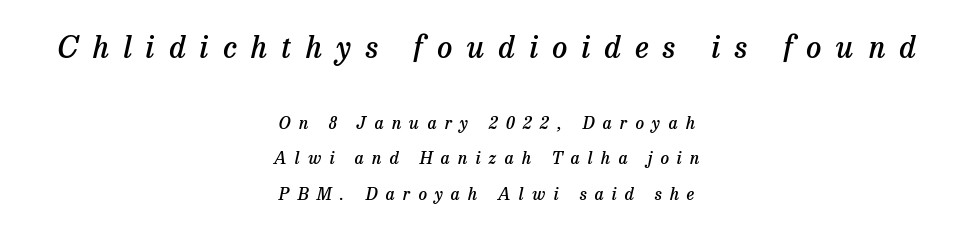
What weight is shown? A semibold, between regular and bold. The passage shown is not underscored anywhere. Compared with a flush-left layout, this one balances lines on the center instead. A typesetter would call this heavily tracked-out type.
